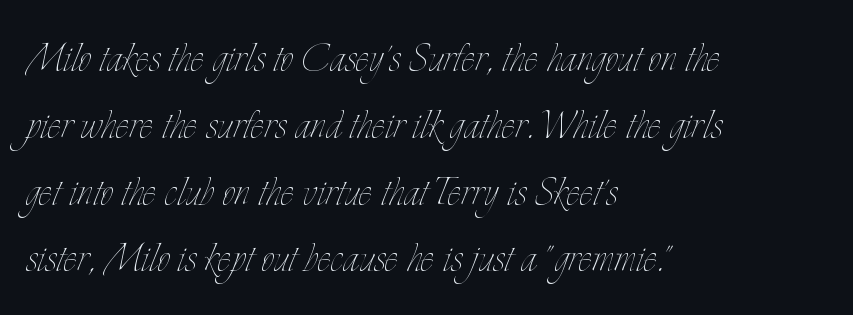
Q: Is the text bold? A: No.
Q: Is the text italic (slanted)? A: Yes.
Q: Is the text underlined? A: No.
Q: How is the paragraph aligned? A: Left-aligned.
Q: Is the spacing between letters normal or unusually wide? A: Normal.
Q: Is the spacing between lines tight, normal or loose? A: Normal.
Q: Width (condensed, normal, or wide)? A: Condensed.
Q: Stroke contrast? A: Low.
Q: x-height? A: Small.
Q: Monospaced? A: No.
